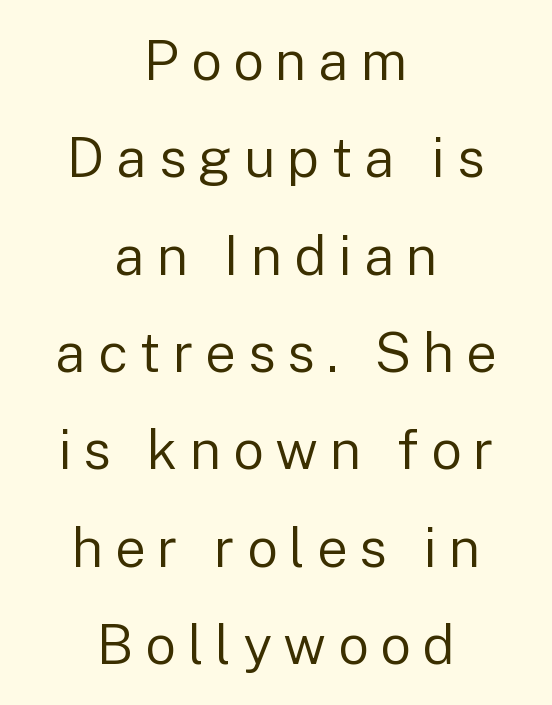
Q: Is the text bold? A: No.
Q: Is the text italic (slanted)? A: No, it is upright.
Q: Is the typeface a serif or a sans-serif typeface? A: Sans-serif.
Q: Is the text underlined? A: No.
Q: How is the paragraph aligned? A: Centered.
Q: Is the spacing between letters normal or unusually wide? A: Unusually wide.
Q: Width (condensed, normal, or wide)? A: Normal.
Q: Stroke contrast? A: Low.
Q: x-height? A: Medium.
Q: Monospaced? A: No.
